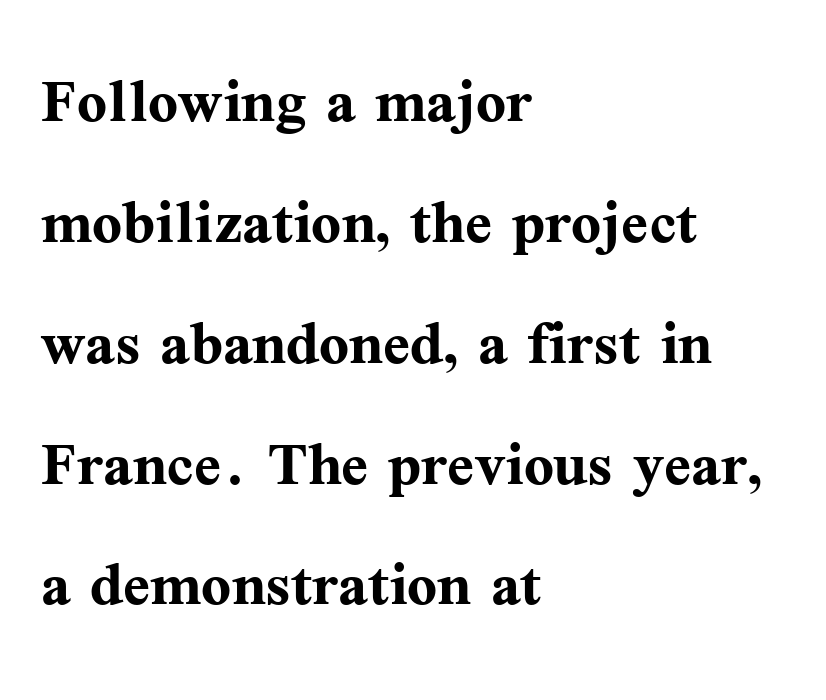
Q: Is the text bold? A: Yes.
Q: Is the text italic (slanted)? A: No, it is upright.
Q: Is the typeface a serif or a sans-serif typeface? A: Serif.
Q: Is the text underlined? A: No.
Q: How is the paragraph aligned? A: Left-aligned.
Q: Is the spacing between letters normal or unusually wide? A: Normal.
Q: Is the spacing between lines tight, normal or loose? A: Normal.
Q: Width (condensed, normal, or wide)? A: Normal.
Q: Stroke contrast? A: Medium.
Q: x-height? A: Medium.
Q: Monospaced? A: No.
